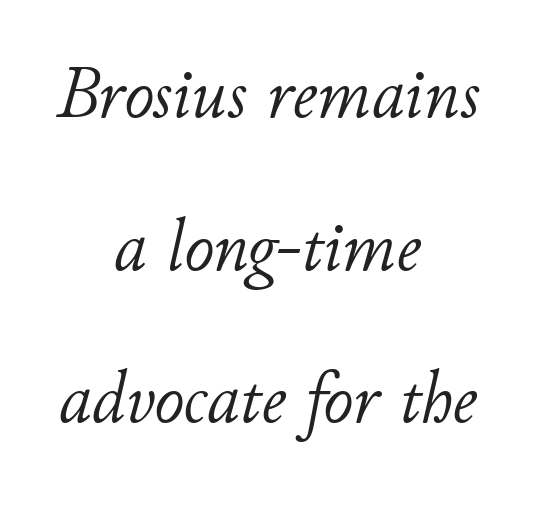
{"italic": "yes", "lean": "right", "slant_degrees": 11, "bold": "no", "weight": "light", "width": "normal", "stroke_contrast": "low", "x_height": "small", "monospaced": "no", "underline": "no", "align": "center", "line_spacing": "loose", "line_spacing_ratio": 2.09, "letter_spacing": "normal", "letter_spacing_em": 0.0, "glyph_px": 73}
